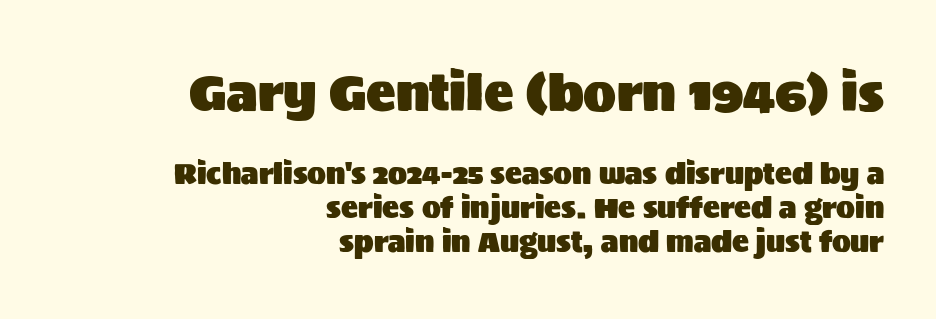
{"serif": "no", "italic": "no", "width": "normal", "stroke_contrast": "medium", "x_height": "large", "monospaced": "no", "underline": "no", "align": "right", "line_spacing_ratio": 1.22, "letter_spacing": "normal", "letter_spacing_em": 0.0, "larger_block": "first", "size_ratio": 1.75, "glyph_px": 49}
